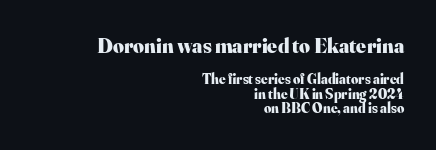
The gap between lines stays unmarked. Baseline-to-baseline distance is barely more than the letter height. When letters stand straight like this, we call the style roman or upright. Typeset ragged left — the right edge is the straight one. The face used here is rendered with its standard letterfit. If you squint, the top block still reads clearly — it's the larger of the two.
